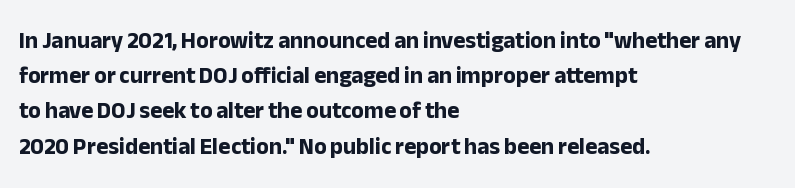
Q: Is the text bold? A: Yes.
Q: Is the text italic (slanted)? A: No, it is upright.
Q: Is the text underlined? A: No.
Q: How is the paragraph aligned? A: Left-aligned.
Q: Is the spacing between letters normal or unusually wide? A: Normal.
Q: Is the spacing between lines tight, normal or loose? A: Normal.
